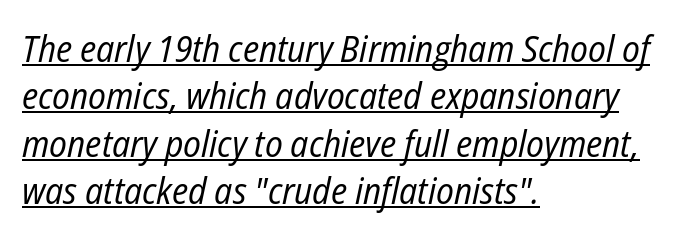
{"italic": "yes", "lean": "right", "slant_degrees": 12, "bold": "no", "weight": "regular", "width": "condensed", "stroke_contrast": "low", "x_height": "medium", "monospaced": "no", "underline": "yes", "align": "left", "line_spacing": "normal", "line_spacing_ratio": 1.28, "letter_spacing": "normal", "letter_spacing_em": 0.0, "glyph_px": 37}
